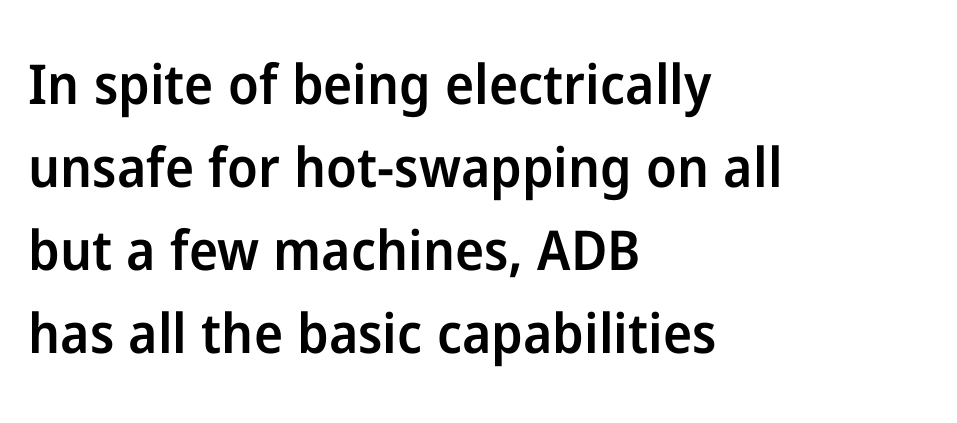
The image shows 55 px semibold sans-serif type, upright; set left-aligned, normal line spacing (1.51x), normal letter spacing, not underlined; low stroke contrast and a medium x-height.
